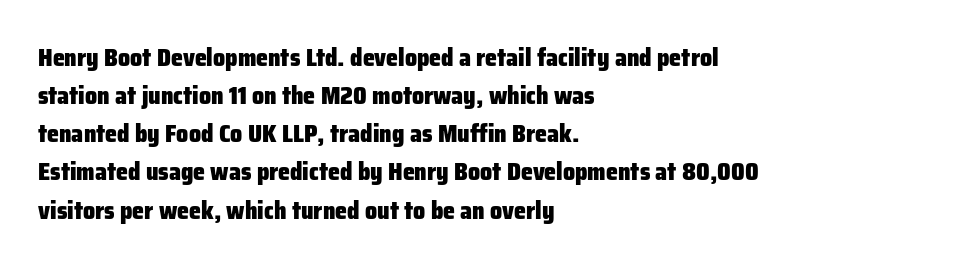
Q: Is the text bold? A: Yes.
Q: Is the text italic (slanted)? A: No, it is upright.
Q: Is the text underlined? A: No.
Q: How is the paragraph aligned? A: Left-aligned.
Q: Is the spacing between letters normal or unusually wide? A: Normal.
Q: Is the spacing between lines tight, normal or loose? A: Normal.
